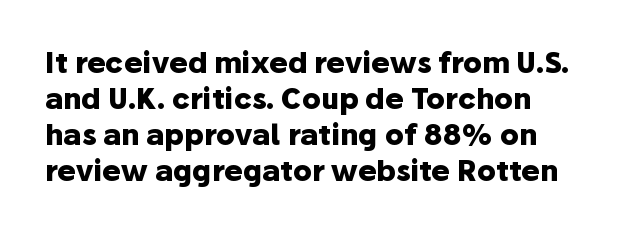
{"serif": "no", "italic": "no", "bold": "yes", "weight": "heavy", "width": "normal", "stroke_contrast": "low", "x_height": "medium", "monospaced": "no", "underline": "no", "line_spacing": "normal", "line_spacing_ratio": 1.28, "letter_spacing": "normal", "letter_spacing_em": 0.0, "glyph_px": 28}
